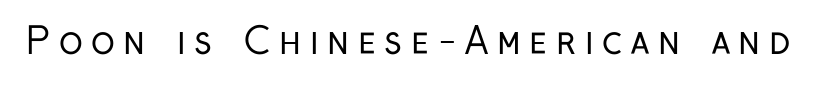
{"serif": "no", "italic": "no", "bold": "no", "weight": "regular", "width": "condensed", "stroke_contrast": "low", "x_height": "medium", "monospaced": "no", "underline": "no", "letter_spacing": "wide", "letter_spacing_em": 0.24, "glyph_px": 36}
